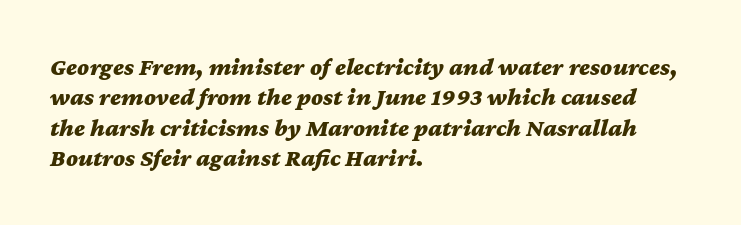
Underlining? Definitely not there. Inter-character spacing is left at the font's built-in metrics. The passage shown is emphatically bold. Posture: slanted. This rendering uses left alignment, leaving the right contour irregular.
